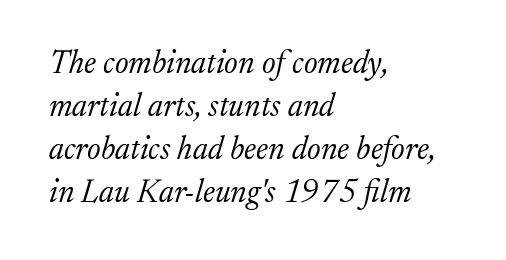
{"serif": "yes", "italic": "yes", "lean": "right", "slant_degrees": 17, "bold": "no", "weight": "light", "width": "normal", "stroke_contrast": "low", "x_height": "medium", "monospaced": "no", "underline": "no", "align": "left", "line_spacing": "normal", "line_spacing_ratio": 1.34, "letter_spacing": "normal", "letter_spacing_em": 0.0, "glyph_px": 32}
